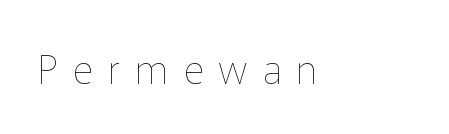
The space directly below the letters is spotless. Reading down the block, your eye returns to a fixed left position each line. This is roman type, the default non-slanted kind. Looks like regular typesetting: each glyph gets only the width it needs.
